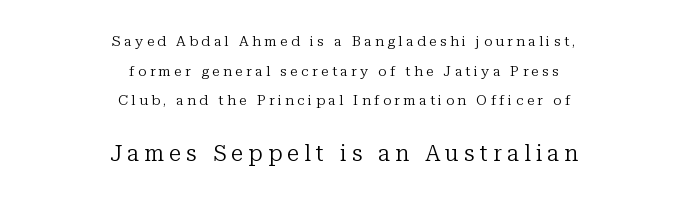
Any mark beneath the type? The region is blank. The gaps between neighbouring characters are conspicuously large. Teacher's note: observe the equal gaps on both sides — that is centered alignment. A typesetter would mark this as roman, not italic. Top chunk: small. Bottom chunk: large. No extra ink here — the face is not bold.
